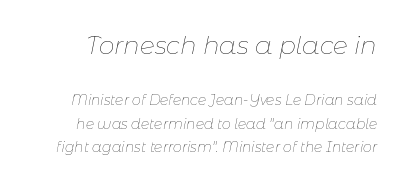
The passage shown begins with its larger block and ends with its smaller one. This rendering leaves character spacing at its baseline value. Successive baselines arrive at the customary interval. The font sits on the lighter half of the weight spectrum, regular included. Observe the lean: these are italic letterforms.
